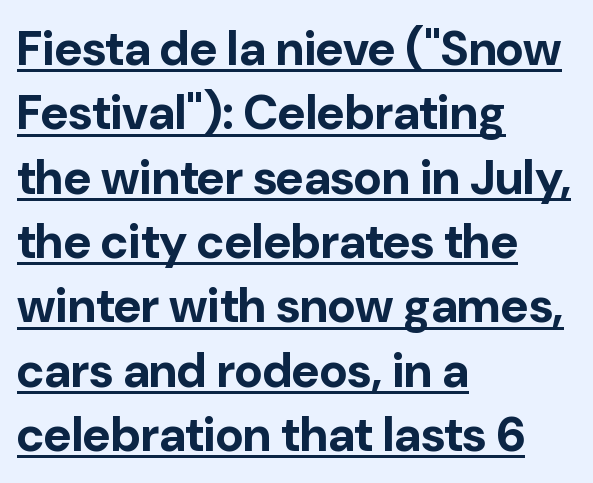
Q: Is the text bold? A: Yes.
Q: Is the text italic (slanted)? A: No, it is upright.
Q: Is the typeface a serif or a sans-serif typeface? A: Sans-serif.
Q: Is the text underlined? A: Yes.
Q: How is the paragraph aligned? A: Left-aligned.
Q: Is the spacing between letters normal or unusually wide? A: Normal.
Q: Is the spacing between lines tight, normal or loose? A: Normal.
Q: Width (condensed, normal, or wide)? A: Normal.
Q: Stroke contrast? A: Low.
Q: x-height? A: Medium.
Q: Monospaced? A: No.
